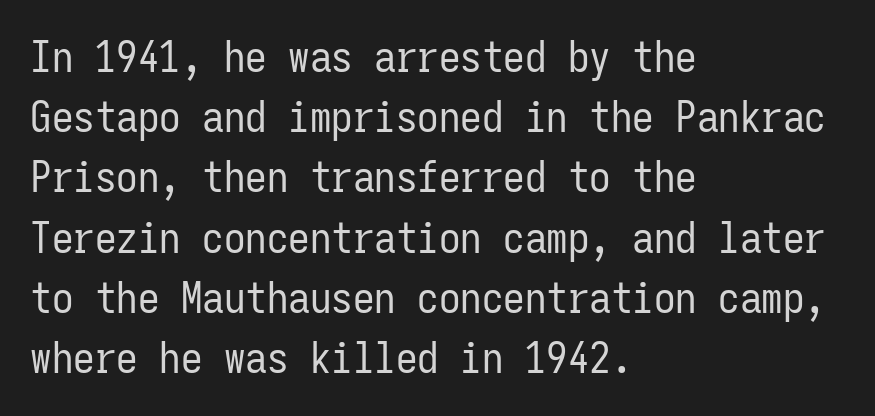
{"serif": "no", "italic": "no", "bold": "no", "weight": "regular", "width": "condensed", "stroke_contrast": "low", "x_height": "medium", "monospaced": "yes", "underline": "no", "align": "left", "line_spacing": "normal", "line_spacing_ratio": 1.4, "letter_spacing": "normal", "letter_spacing_em": 0.0, "glyph_px": 43}
